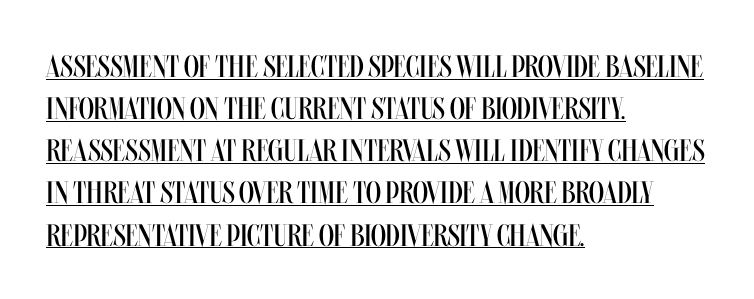
{"italic": "no", "bold": "no", "weight": "regular", "width": "condensed", "stroke_contrast": "medium", "x_height": "large", "monospaced": "no", "underline": "yes", "align": "left", "line_spacing": "normal", "line_spacing_ratio": 1.36, "letter_spacing": "normal", "letter_spacing_em": 0.0, "glyph_px": 31}
